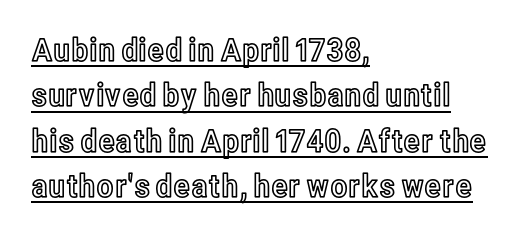
The image shows 32 px condensed type, upright; set left-aligned, normal line spacing (1.42x), normal letter spacing, underlined; a medium x-height.
